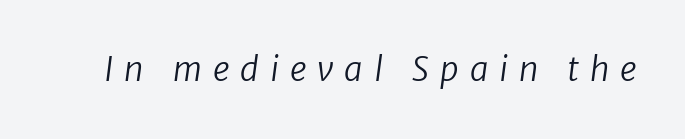
Q: Is the text bold? A: No.
Q: Is the typeface a serif or a sans-serif typeface? A: Sans-serif.
Q: Is the text underlined? A: No.
Q: Is the spacing between letters normal or unusually wide? A: Unusually wide.
Q: Width (condensed, normal, or wide)? A: Normal.
Q: Stroke contrast? A: Low.
Q: x-height? A: Medium.
Q: Monospaced? A: No.
